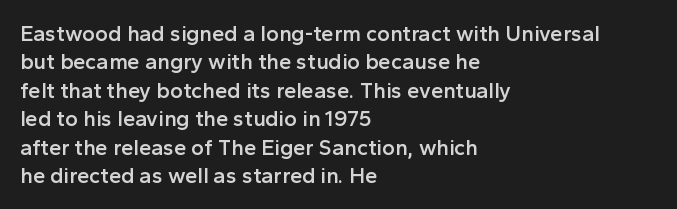
The image shows 22 px text type, upright; set left-aligned, normal line spacing (1.29x), normal letter spacing, not underlined.
